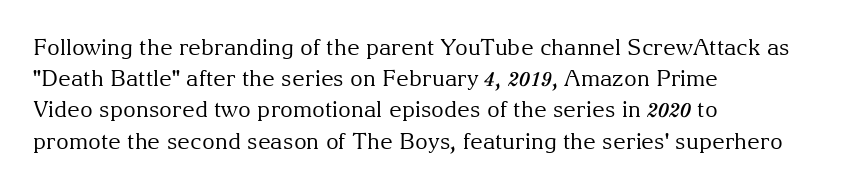
{"italic": "no", "bold": "no", "underline": "no", "align": "left", "line_spacing": "normal", "line_spacing_ratio": 1.42, "letter_spacing": "normal", "letter_spacing_em": 0.0, "glyph_px": 22}
